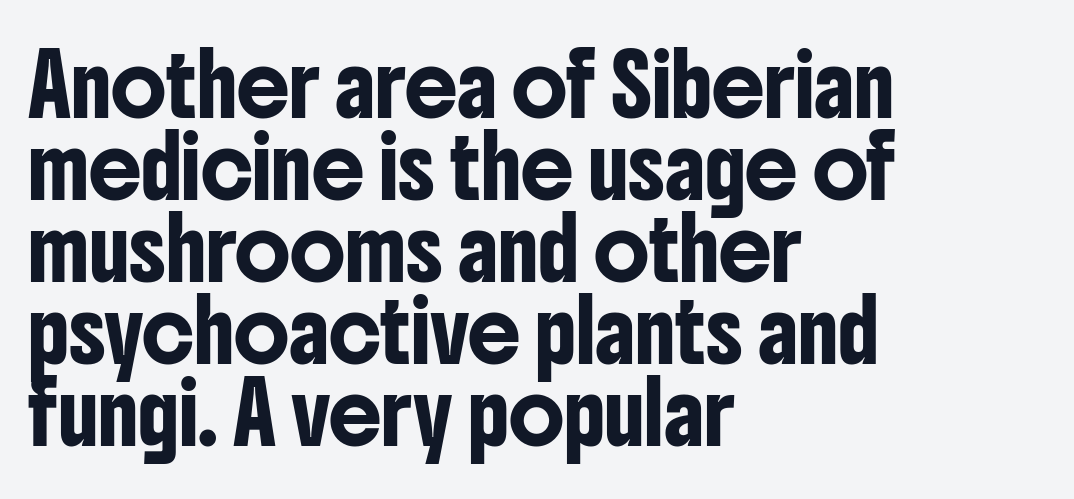
Lines of text with bare space underneath. You could not count columns in this text — the font is proportionally spaced. The gaps between neighbouring characters are ordinary and unremarkable. Honestly, the row spacing looks completely unremarkable. Are there feet on the stems? There aren't — it's a sans. When letters stand straight like this, we call the style roman or upright.
